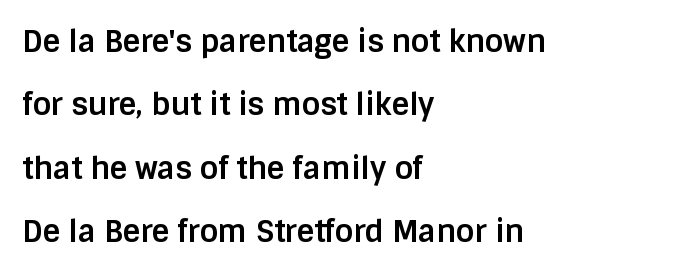
Q: Is the text bold? A: Yes.
Q: Is the text italic (slanted)? A: No, it is upright.
Q: Is the typeface a serif or a sans-serif typeface? A: Sans-serif.
Q: Is the text underlined? A: No.
Q: How is the paragraph aligned? A: Left-aligned.
Q: Is the spacing between letters normal or unusually wide? A: Normal.
Q: Is the spacing between lines tight, normal or loose? A: Loose.
Q: Width (condensed, normal, or wide)? A: Normal.
Q: Stroke contrast? A: Low.
Q: x-height? A: Large.
Q: Monospaced? A: No.
